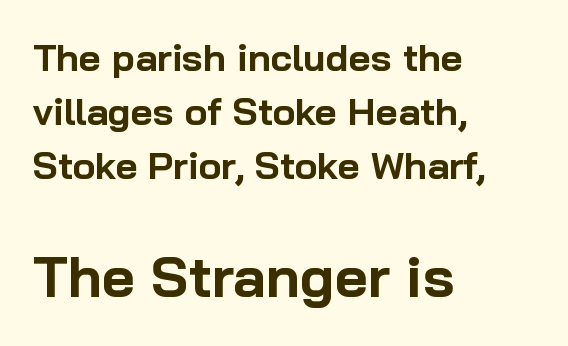
Unlike italic type, these characters show no tilt at all. Classification — sans serif. Each new line begins a customary step beneath the previous one. The setting favours the left margin, as ordinary paragraphs usually do. Spacing verdict: proportional, widths tailored to each character. Note: smaller setting up top, larger setting below.
